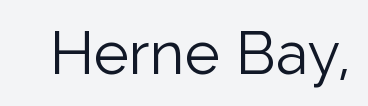
{"serif": "no", "italic": "no", "bold": "no", "weight": "light", "width": "normal", "stroke_contrast": "low", "x_height": "medium", "monospaced": "no", "underline": "no", "letter_spacing": "normal", "letter_spacing_em": 0.0, "glyph_px": 60}
